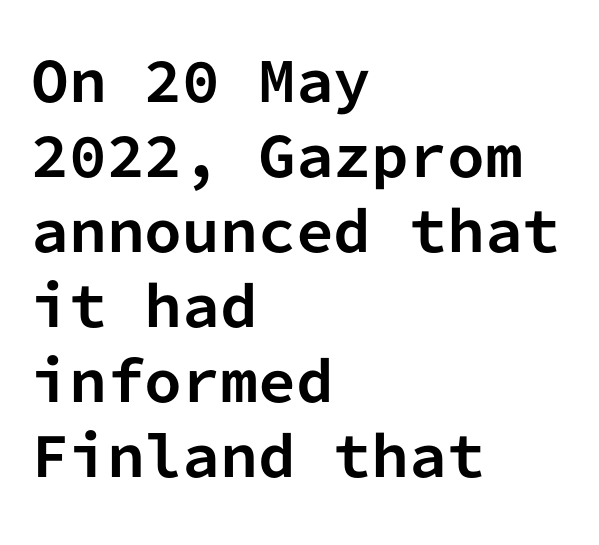
The image shows 54 px bold sans-serif type, upright, monospaced; set left-aligned, normal line spacing (1.39x), normal letter spacing, not underlined; low stroke contrast and a medium x-height.
